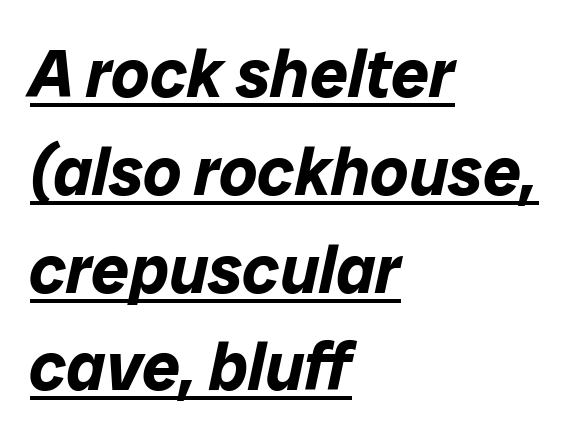
Q: Is the text bold? A: Yes.
Q: Is the text italic (slanted)? A: Yes, it leans right by about 12 degrees.
Q: Is the text underlined? A: Yes.
Q: How is the paragraph aligned? A: Left-aligned.
Q: Is the spacing between letters normal or unusually wide? A: Normal.
Q: Is the spacing between lines tight, normal or loose? A: Normal.
Q: Width (condensed, normal, or wide)? A: Normal.
Q: Stroke contrast? A: Low.
Q: x-height? A: Medium.
Q: Monospaced? A: No.
